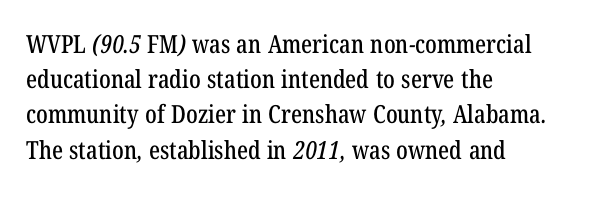
Q: Is the text underlined? A: No.
Q: How is the paragraph aligned? A: Left-aligned.
Q: Is the spacing between letters normal or unusually wide? A: Normal.
Q: Is the spacing between lines tight, normal or loose? A: Normal.
